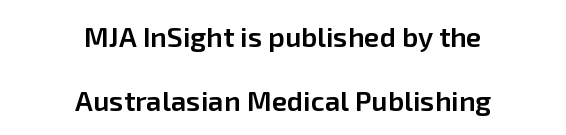
Character widths vary here, with narrow letters taking less room than wide ones. Nobody drew a line under any word here. You can tell from the bare stems that sans-serif type was used. Each line is balanced around a shared central axis. Characters follow at the spacing the type designer built in.
